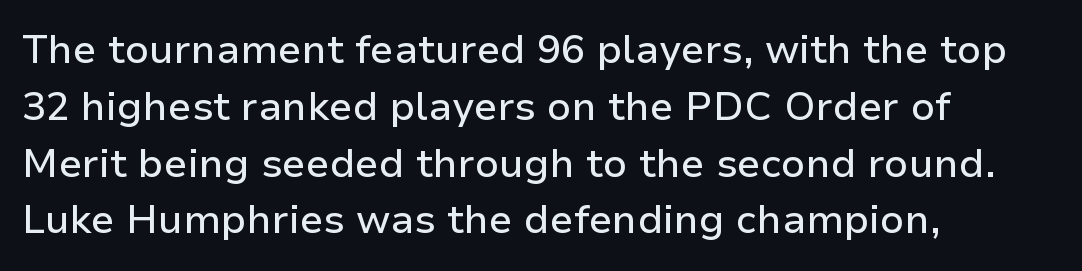
Q: Is the text italic (slanted)? A: No, it is upright.
Q: Is the typeface a serif or a sans-serif typeface? A: Sans-serif.
Q: Is the text underlined? A: No.
Q: How is the paragraph aligned? A: Left-aligned.
Q: Is the spacing between letters normal or unusually wide? A: Normal.
Q: Is the spacing between lines tight, normal or loose? A: Normal.
Q: Width (condensed, normal, or wide)? A: Normal.
Q: Stroke contrast? A: Low.
Q: x-height? A: Medium.
Q: Monospaced? A: No.
